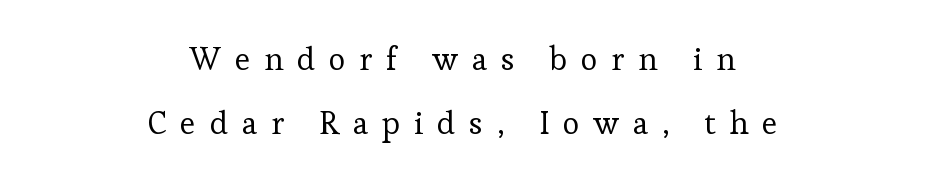
Compared with a typical body face, this is equally light or lighter still. Check under the words: just untouched page. This sample trades compactness for vertical openness between lines. Typeset on center — no edge is straight.
